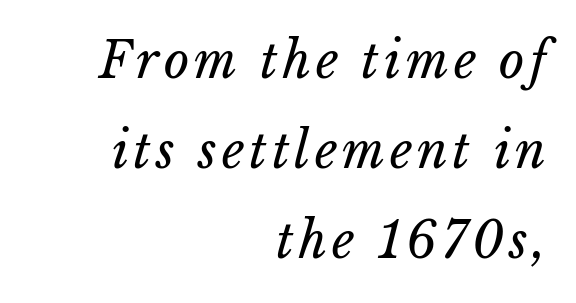
Proportional: the letters do not fall into vertical columns. Stem width sits at or under what a default text font uses. Each line ends at the same right margin while the left side varies. The words here are not underlined. Posture: slanted.
